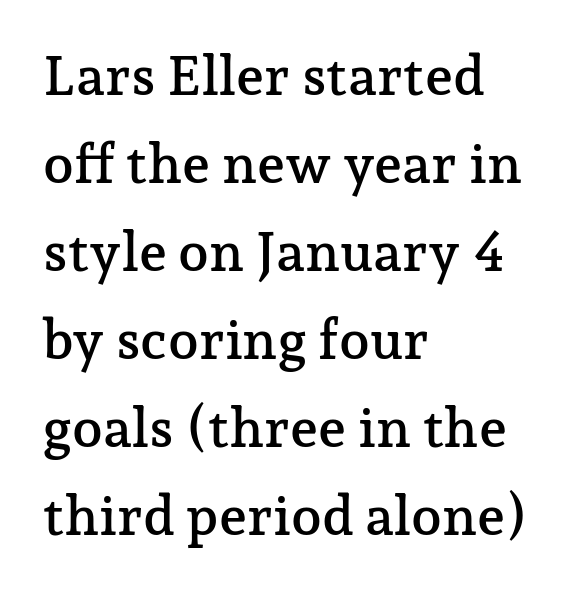
Q: Is the text italic (slanted)? A: No, it is upright.
Q: Is the typeface a serif or a sans-serif typeface? A: Serif.
Q: Is the text underlined? A: No.
Q: How is the paragraph aligned? A: Left-aligned.
Q: Is the spacing between letters normal or unusually wide? A: Normal.
Q: Is the spacing between lines tight, normal or loose? A: Normal.
Q: Width (condensed, normal, or wide)? A: Normal.
Q: Stroke contrast? A: Low.
Q: x-height? A: Medium.
Q: Monospaced? A: No.
